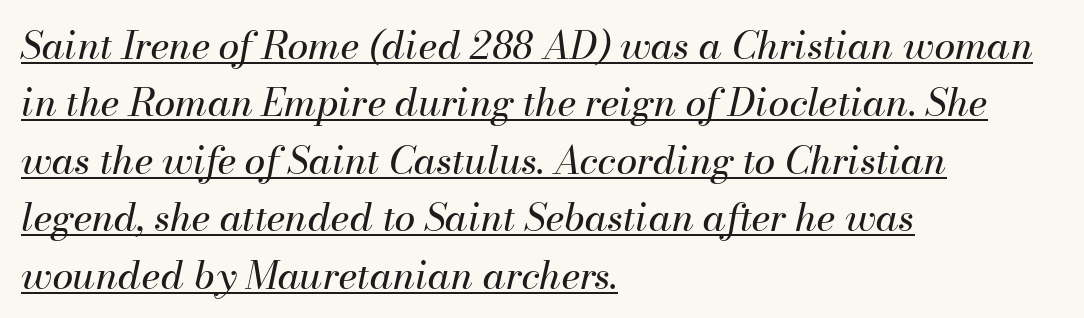
The image shows 38 px regular-weight type, italic (leaning right); set left-aligned, normal line spacing (1.51x), normal letter spacing, underlined; medium stroke contrast and a small x-height.
